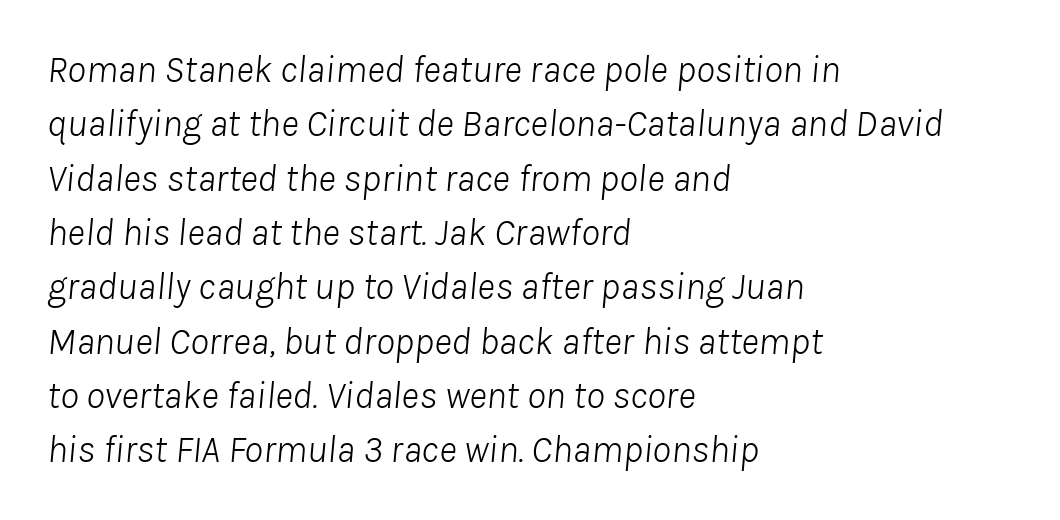
{"italic": "yes", "lean": "right", "slant_degrees": 8, "bold": "no", "weight": "light", "width": "normal", "stroke_contrast": "low", "x_height": "medium", "monospaced": "no", "underline": "no", "align": "left", "line_spacing": "normal", "line_spacing_ratio": 1.43, "letter_spacing": "normal", "letter_spacing_em": 0.0, "glyph_px": 38}
